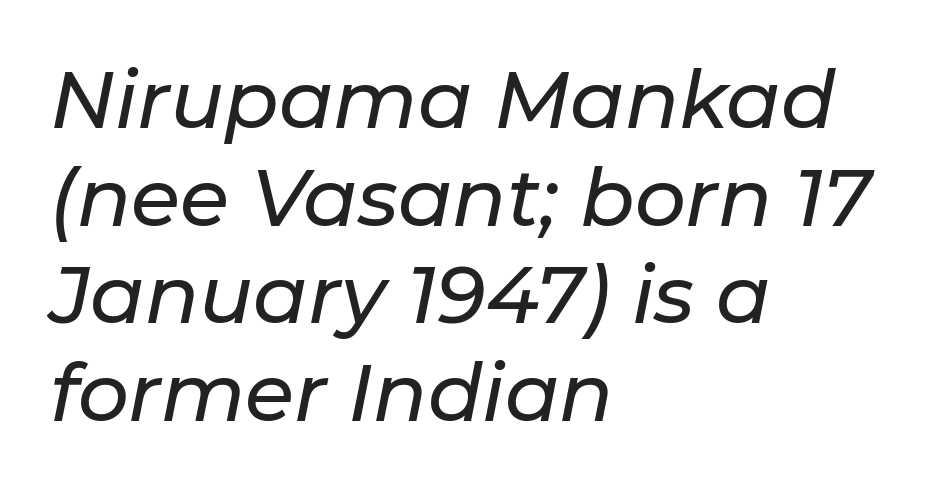
The image shows 80 px text type, italic (leaning right); set left-aligned, line spacing 1.22x, normal letter spacing, not underlined; low stroke contrast and a medium x-height.
